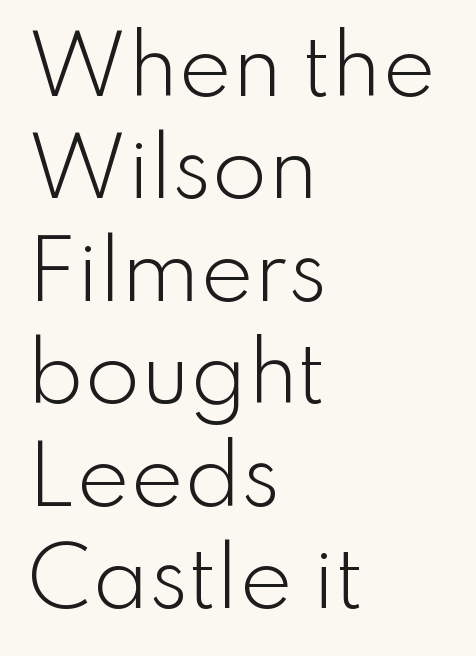
Ink coverage per letter is moderate at most. Words appear dense and cohesive because spacing is normal. Any mark beneath the type? The region is blank. Notice how the passage keeps a crisp vertical edge on the left only. Summary of vertical rhythm: regular, with standard interline spacing. The typeface chosen for these lines omits serifs.
